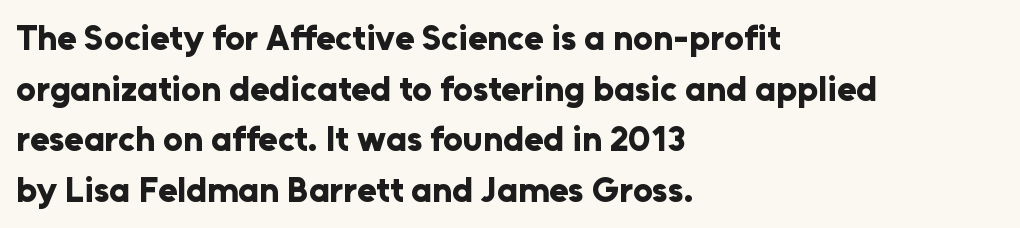
Q: Is the text bold? A: Yes.
Q: Is the text italic (slanted)? A: No, it is upright.
Q: Is the typeface a serif or a sans-serif typeface? A: Sans-serif.
Q: Is the text underlined? A: No.
Q: How is the paragraph aligned? A: Left-aligned.
Q: Is the spacing between letters normal or unusually wide? A: Normal.
Q: Is the spacing between lines tight, normal or loose? A: Normal.
Q: Width (condensed, normal, or wide)? A: Normal.
Q: Stroke contrast? A: Low.
Q: x-height? A: Medium.
Q: Monospaced? A: No.
